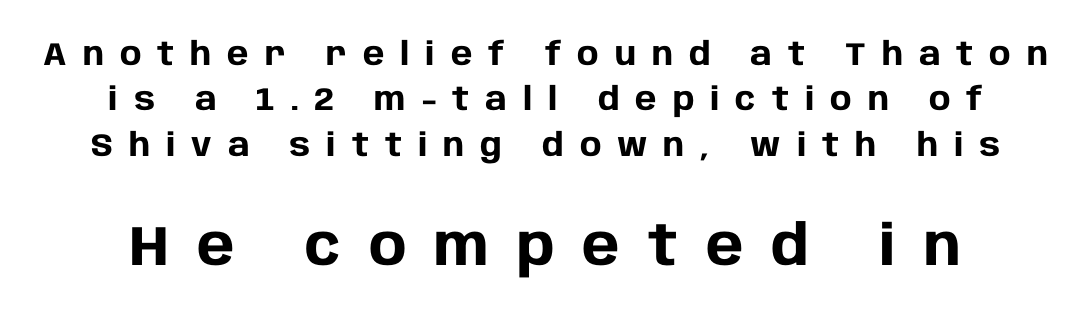
Leading matches the norm, producing a regular column. This rendering features lettering with no underline. The following chunk of copy outweighs the initial chunk in type size. Caption: expanded tracking, letters set apart. The type sits square on the baseline with zero lean.
